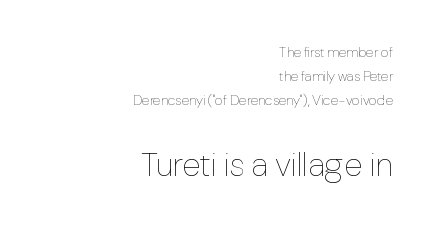
Q: Is the text bold? A: No.
Q: Is the text italic (slanted)? A: No, it is upright.
Q: Is the text underlined? A: No.
Q: How is the paragraph aligned? A: Right-aligned.
Q: Is the spacing between letters normal or unusually wide? A: Normal.
Q: Which block of text is set in a larger size, the first (top) or the second (bottom)? A: The second (bottom) one.
Q: Width (condensed, normal, or wide)? A: Normal.
Q: Stroke contrast? A: Low.
Q: x-height? A: Medium.
Q: Monospaced? A: No.
